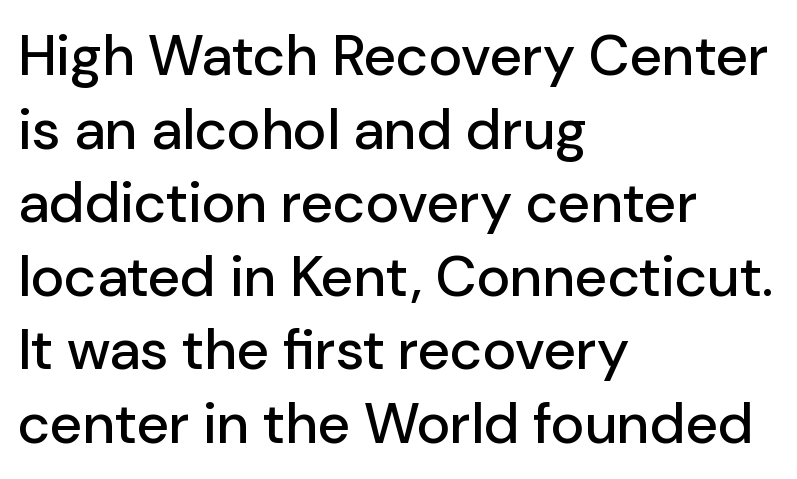
{"serif": "no", "italic": "no", "width": "normal", "stroke_contrast": "low", "x_height": "medium", "monospaced": "no", "underline": "no", "align": "left", "line_spacing": "normal", "line_spacing_ratio": 1.29, "letter_spacing": "normal", "letter_spacing_em": 0.0, "glyph_px": 57}
